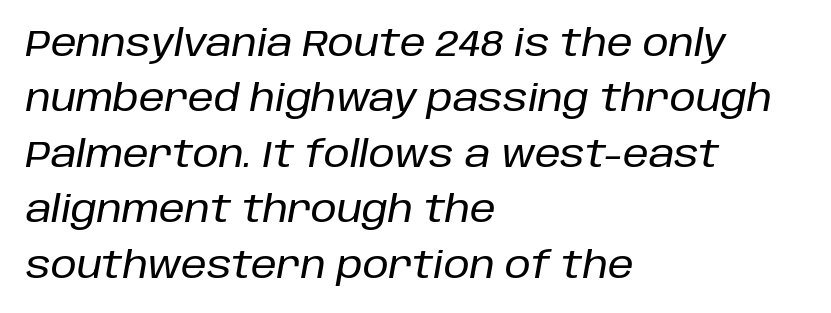
{"italic": "yes", "lean": "right", "slant_degrees": 10, "width": "normal", "stroke_contrast": "low", "x_height": "large", "monospaced": "no", "underline": "no", "align": "left", "line_spacing": "normal", "line_spacing_ratio": 1.5, "letter_spacing": "normal", "letter_spacing_em": 0.0, "glyph_px": 37}
